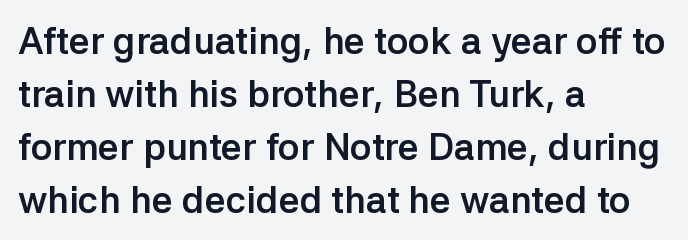
The image shows 37 px semibold sans-serif type, upright; set left-aligned, normal line spacing (1.43x), normal letter spacing, not underlined; low stroke contrast and a medium x-height.
